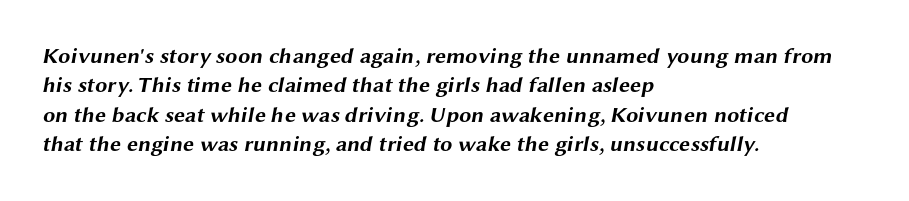
{"bold": "yes", "underline": "no", "align": "left", "line_spacing": "normal", "line_spacing_ratio": 1.34, "letter_spacing": "normal", "letter_spacing_em": 0.0, "glyph_px": 22}
